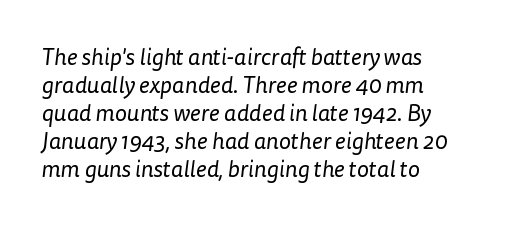
Line starts are locked; line ends wander. Students, note that the glyphs here touch the page at normal intervals. Just letters on the line, the space beneath them empty. Is the type heavy? It reads as light-to-regular instead.
